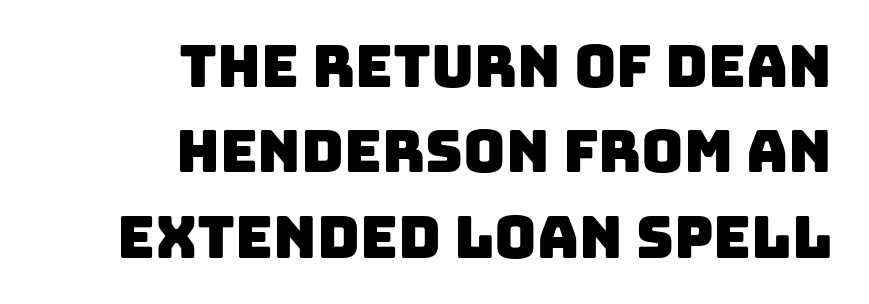
Character widths vary here, with narrow letters taking less room than wide ones. The setting favours the right margin, as signatures and pull-quotes sometimes do. A typesetter would call this zero additional tracking. Honestly, there is no underline to notice here at all.
